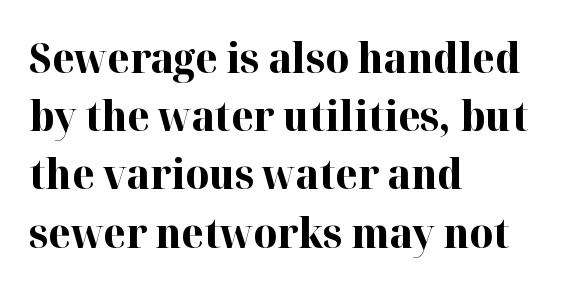
Does the type have serifs? Yes, each stem ends in a small foot. The letters sit at their default tracking, neither squeezed nor spread. Pretty heavy lettering here — definitely bold. Nope, not italic — everything's standing straight. The text block is weighted toward the left margin, trailing off unevenly rightward. The string is rendered with underlining switched off.
